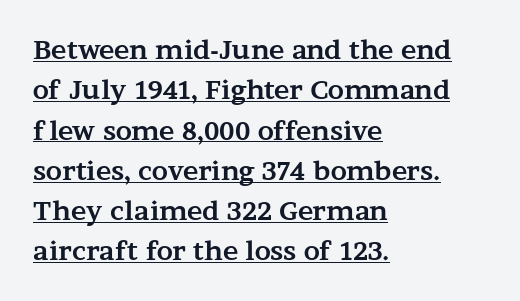
Q: Is the text bold? A: Yes.
Q: Is the text italic (slanted)? A: No, it is upright.
Q: Is the text underlined? A: Yes.
Q: How is the paragraph aligned? A: Left-aligned.
Q: Is the spacing between letters normal or unusually wide? A: Normal.
Q: Is the spacing between lines tight, normal or loose? A: Normal.
